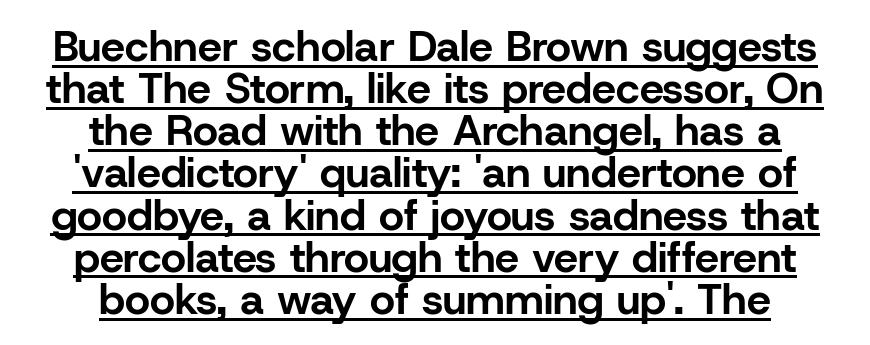
The image shows 43 px bold sans-serif type, upright; set centered, tight line spacing (0.98x), normal letter spacing, underlined; low stroke contrast and a medium x-height.
